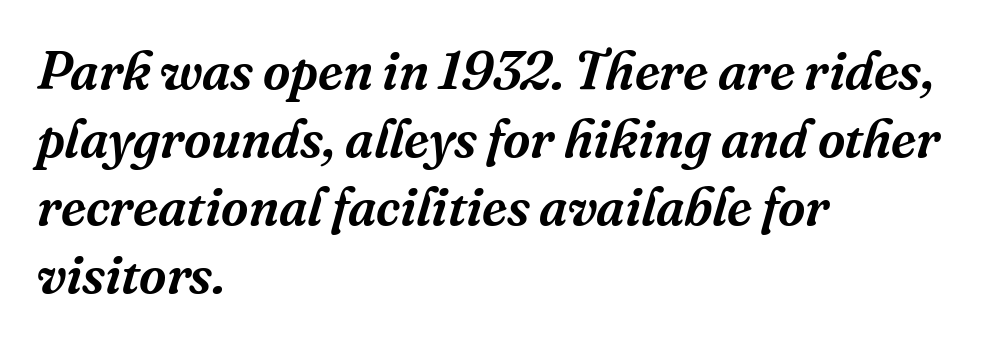
Q: Is the text italic (slanted)? A: Yes, it leans right by about 16 degrees.
Q: Is the typeface a serif or a sans-serif typeface? A: Serif.
Q: Is the text underlined? A: No.
Q: How is the paragraph aligned? A: Left-aligned.
Q: Is the spacing between letters normal or unusually wide? A: Normal.
Q: Is the spacing between lines tight, normal or loose? A: Normal.
Q: Width (condensed, normal, or wide)? A: Normal.
Q: Stroke contrast? A: Medium.
Q: x-height? A: Medium.
Q: Monospaced? A: No.
